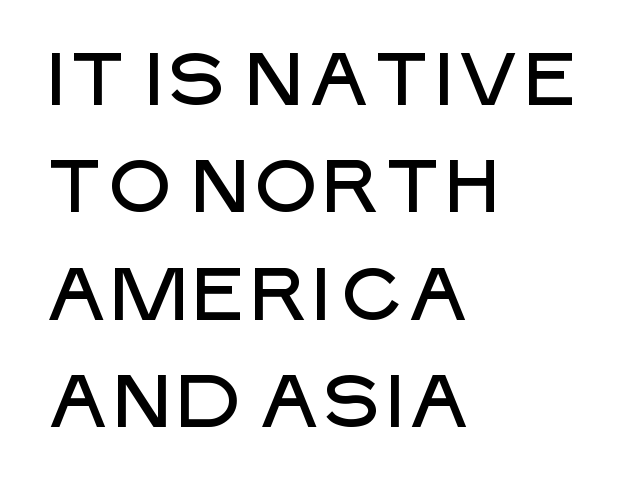
The image shows 74 px sans-serif type, upright; set left-aligned, normal line spacing (1.45x), normal letter spacing, not underlined; low stroke contrast and a large x-height.
